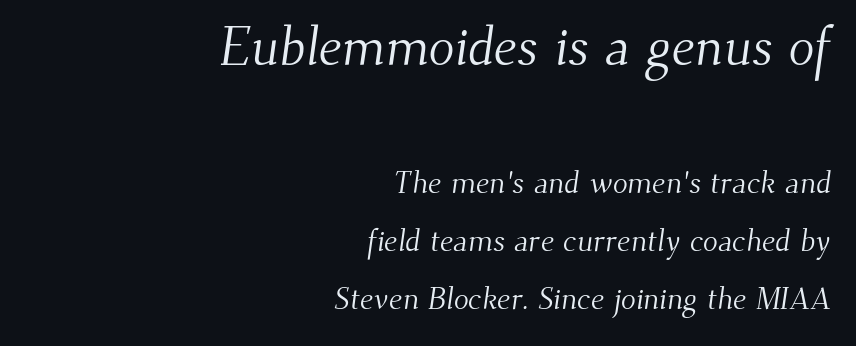
This rendering features lettering with no underline. Leftover space on each line is placed entirely before the opening word. The typeface has the unassuming heft of standard copy or less. Is this a sans? No — the strokes have serifs.
